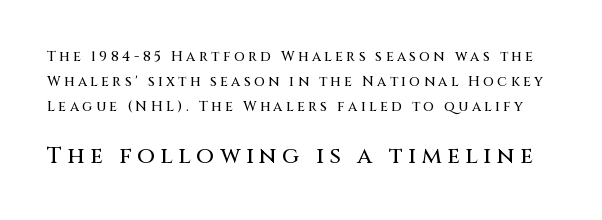
The image shows 23 px text type, upright; set line spacing 1.78x, unusually wide letter spacing (+0.24 em), not underlined; the second (bottom) block is 1.64x larger.
